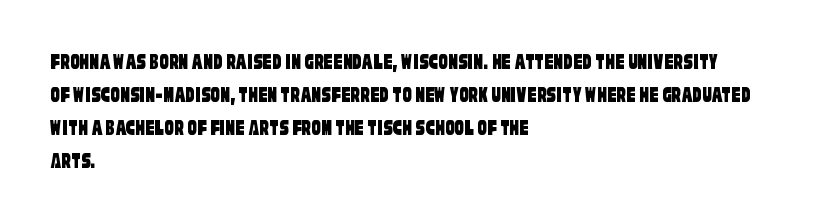
{"underline": "no", "align": "left", "line_spacing": "normal", "line_spacing_ratio": 1.44, "letter_spacing": "normal", "letter_spacing_em": 0.0, "glyph_px": 23}
